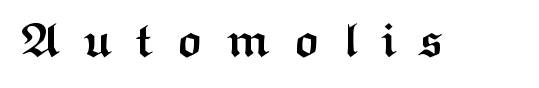
Q: Is the text bold? A: Yes.
Q: Is the text italic (slanted)? A: No, it is upright.
Q: Is the typeface a serif or a sans-serif typeface? A: Sans-serif.
Q: Is the text underlined? A: No.
Q: Is the spacing between letters normal or unusually wide? A: Unusually wide.
Q: Width (condensed, normal, or wide)? A: Wide.
Q: Stroke contrast? A: Medium.
Q: x-height? A: Medium.
Q: Monospaced? A: No.
